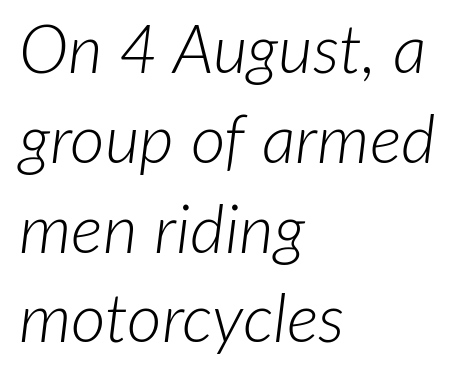
The image shows 67 px light type, italic (leaning right); set left-aligned, normal line spacing (1.34x), normal letter spacing, not underlined; low stroke contrast and a medium x-height.
